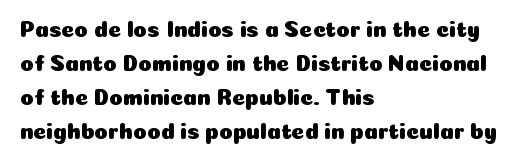
The image shows 22 px text type, upright; set left-aligned, normal line spacing (1.55x), normal letter spacing, not underlined.
